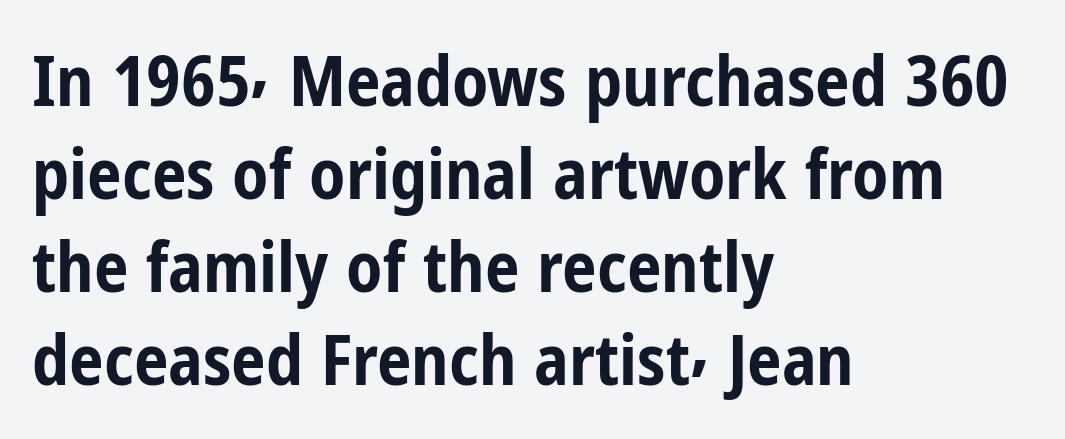
Default kerning and tracking; the words read as compact shapes. In CSS terms this would be text-align: left. A typesetter would call this proportional, since set widths differ per character. Summary of weight: heavy, a full bold. No word sits above an underline. Whoever set this chose a conventional vertical rhythm.
